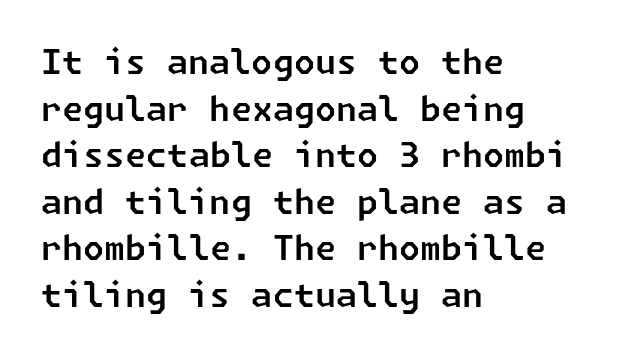
The image shows 34 px sans-serif type; set left-aligned, normal line spacing (1.37x), normal letter spacing, not underlined; low stroke contrast and a medium x-height.
